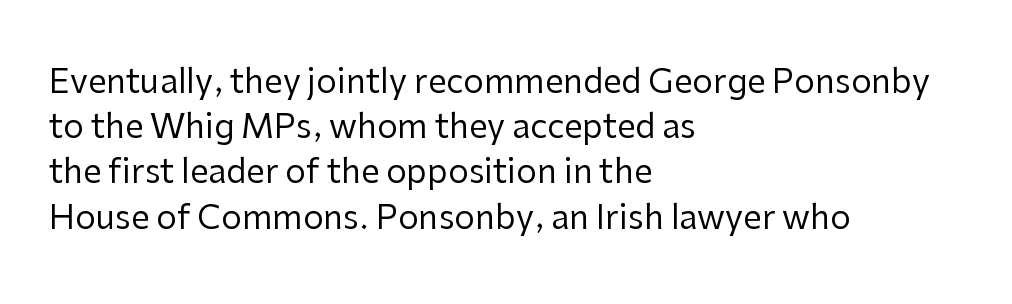
{"serif": "no", "italic": "no", "bold": "no", "weight": "regular", "width": "normal", "stroke_contrast": "low", "x_height": "medium", "monospaced": "no", "underline": "no", "align": "left", "line_spacing": "normal", "line_spacing_ratio": 1.37, "letter_spacing": "normal", "letter_spacing_em": 0.0, "glyph_px": 33}
